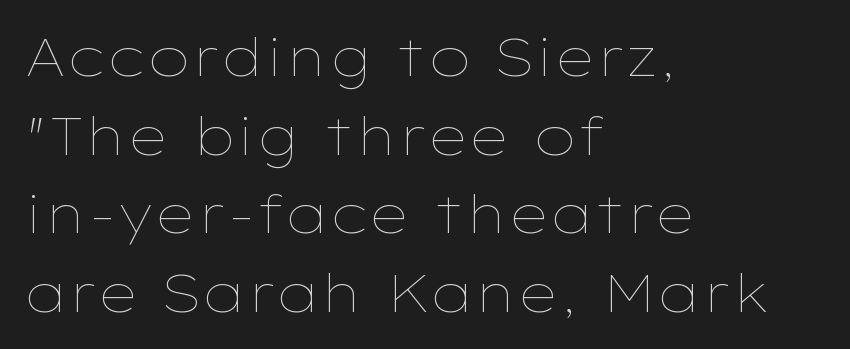
{"italic": "no", "bold": "no", "weight": "thin", "width": "wide", "stroke_contrast": "low", "x_height": "medium", "monospaced": "no", "underline": "no", "align": "left", "line_spacing": "normal", "line_spacing_ratio": 1.51, "letter_spacing": "normal", "letter_spacing_em": 0.0, "glyph_px": 52}
